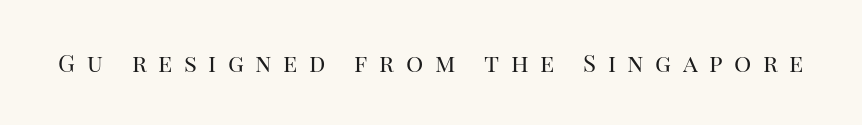
{"italic": "no", "bold": "no", "underline": "no", "letter_spacing": "wide", "letter_spacing_em": 0.48, "glyph_px": 24}
